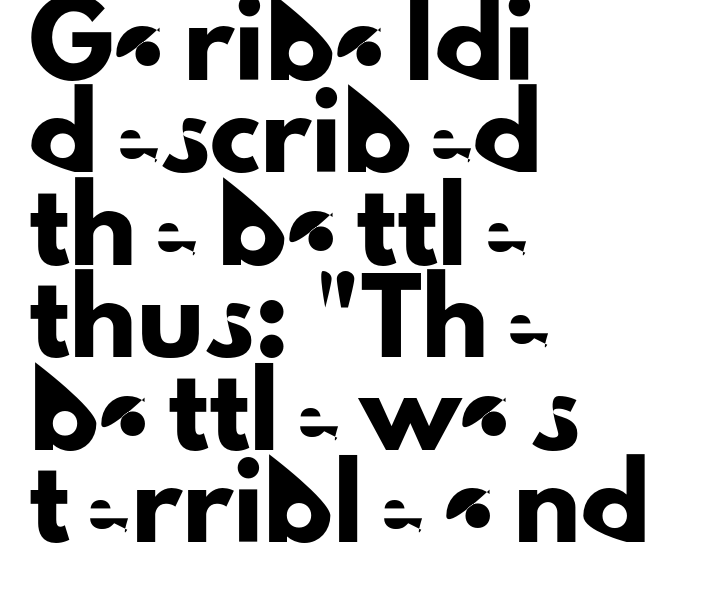
Q: Is the text italic (slanted)? A: No, it is upright.
Q: Is the typeface a serif or a sans-serif typeface? A: Sans-serif.
Q: Is the text underlined? A: No.
Q: How is the paragraph aligned? A: Left-aligned.
Q: Is the spacing between letters normal or unusually wide? A: Normal.
Q: Is the spacing between lines tight, normal or loose? A: Normal.
Q: Width (condensed, normal, or wide)? A: Normal.
Q: Stroke contrast? A: Low.
Q: x-height? A: Small.
Q: Monospaced? A: No.
